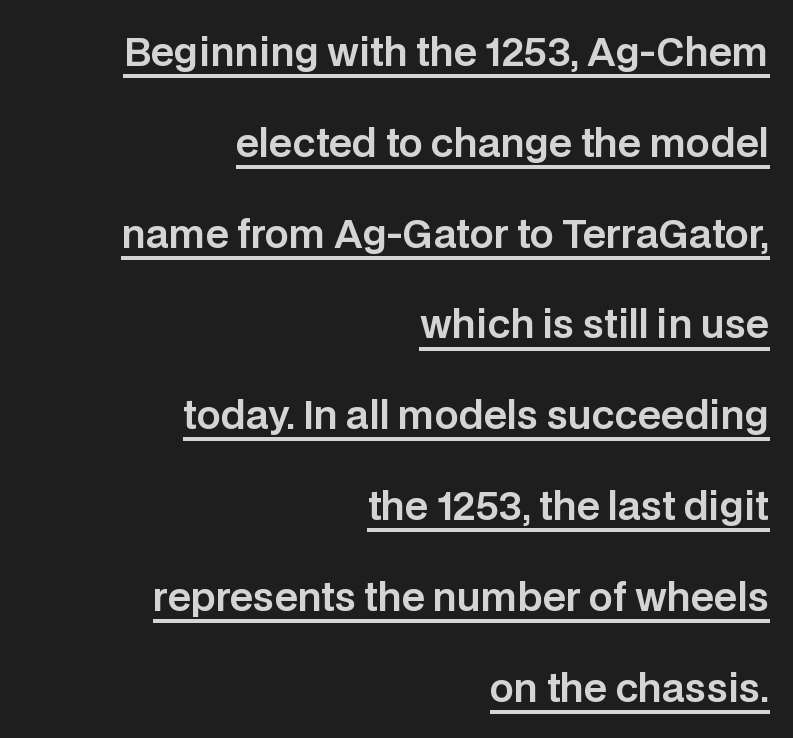
Serif or sans? Sans — the stroke terminals are bare. If you drew a ruler down the right edge, every line would touch it. The rendering uses natural spacing where letterforms have individual widths. The specimen reads as upright at a glance. Is there an underline? Yes — a line sits under the letters. Each new line begins a long way beneath the previous one.
